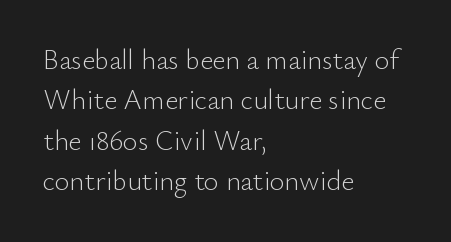
Q: Is the text bold? A: No.
Q: Is the text italic (slanted)? A: No, it is upright.
Q: Is the typeface a serif or a sans-serif typeface? A: Sans-serif.
Q: Is the text underlined? A: No.
Q: How is the paragraph aligned? A: Left-aligned.
Q: Is the spacing between letters normal or unusually wide? A: Normal.
Q: Is the spacing between lines tight, normal or loose? A: Normal.
Q: Width (condensed, normal, or wide)? A: Normal.
Q: Stroke contrast? A: Low.
Q: x-height? A: Small.
Q: Monospaced? A: No.
